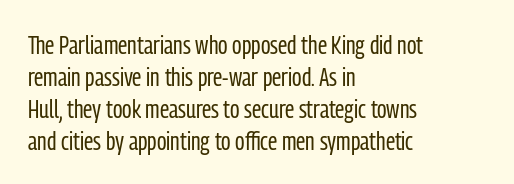
The passage shown is not underscored anywhere. Words appear dense and cohesive because spacing is normal. Alignment: flush left. Unlike italic type, these characters show no tilt at all.
